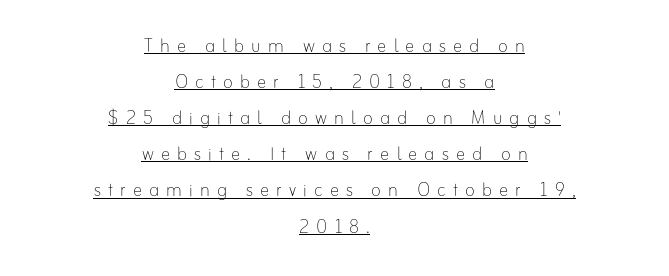
Q: Is the text bold? A: No.
Q: Is the text italic (slanted)? A: No, it is upright.
Q: Is the text underlined? A: Yes.
Q: How is the paragraph aligned? A: Centered.
Q: Is the spacing between letters normal or unusually wide? A: Unusually wide.
Q: Is the spacing between lines tight, normal or loose? A: Normal.
